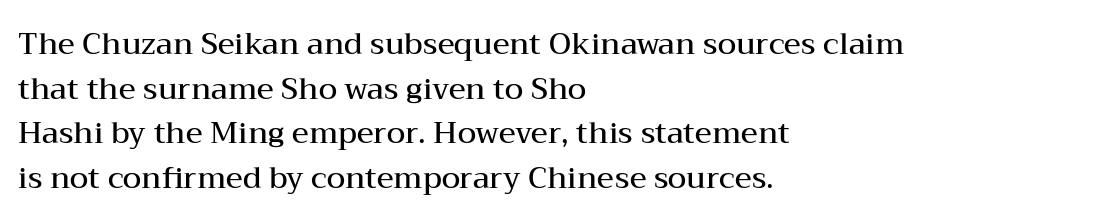
{"serif": "yes", "italic": "no", "bold": "semi", "weight": "semibold", "width": "wide", "stroke_contrast": "medium", "x_height": "medium", "monospaced": "no", "underline": "no", "align": "left", "line_spacing": "normal", "line_spacing_ratio": 1.49, "letter_spacing": "normal", "letter_spacing_em": 0.0, "glyph_px": 30}
